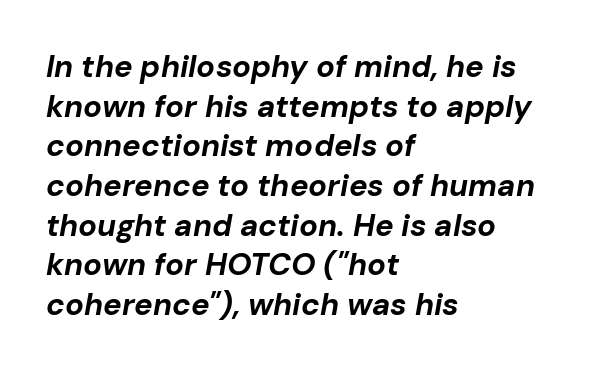
{"italic": "yes", "lean": "right", "slant_degrees": 10, "bold": "yes", "weight": "bold", "width": "normal", "stroke_contrast": "low", "x_height": "medium", "monospaced": "no", "underline": "no", "align": "left", "line_spacing": "normal", "line_spacing_ratio": 1.28, "letter_spacing": "normal", "letter_spacing_em": 0.0, "glyph_px": 31}
